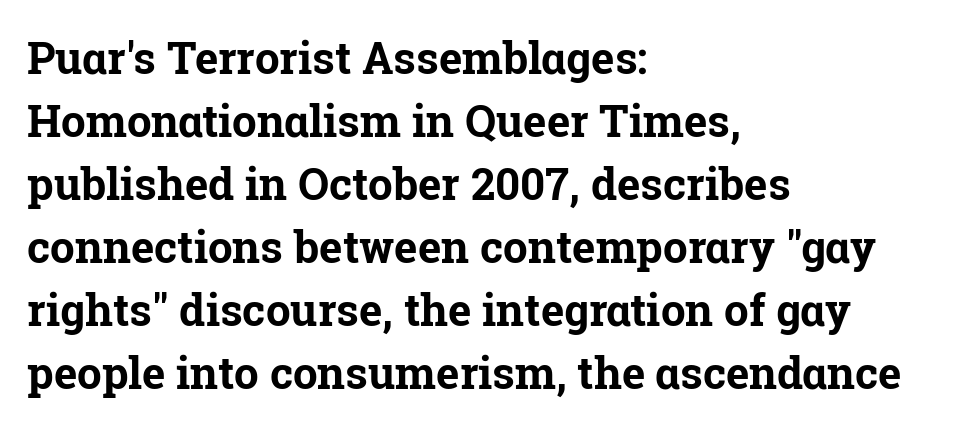
The image shows 44 px bold serif type, upright; set left-aligned, normal line spacing (1.43x), normal letter spacing, not underlined; low stroke contrast and a medium x-height.
